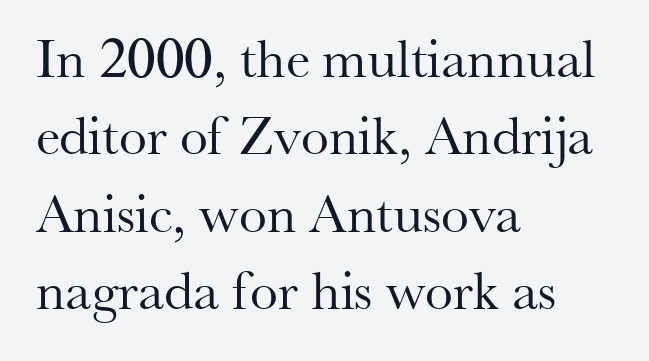
Q: Is the text bold? A: No.
Q: Is the text italic (slanted)? A: No, it is upright.
Q: Is the typeface a serif or a sans-serif typeface? A: Serif.
Q: Is the text underlined? A: No.
Q: How is the paragraph aligned? A: Left-aligned.
Q: Is the spacing between letters normal or unusually wide? A: Normal.
Q: Is the spacing between lines tight, normal or loose? A: Normal.
Q: Width (condensed, normal, or wide)? A: Normal.
Q: Stroke contrast? A: Medium.
Q: x-height? A: Small.
Q: Monospaced? A: No.
